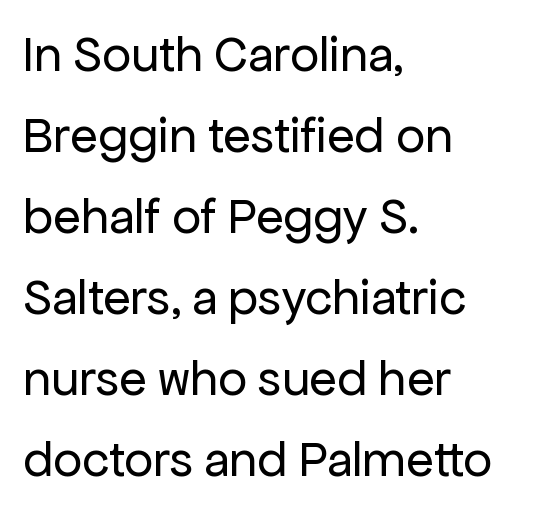
The image shows 51 px regular-weight sans-serif type, upright; set left-aligned, normal line spacing (1.59x), normal letter spacing, not underlined; low stroke contrast and a medium x-height.
